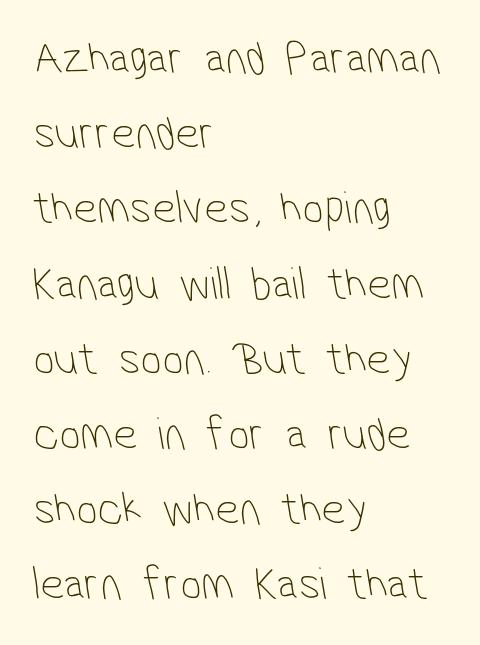
The designer went with a sans here, leaving each stem footless. This sample has the flowing, uneven cadence of proportional lettering. Any mark beneath the type? The region is blank. Students, observe: this is what conventionally led text looks like. Observe the ordinary spacing: letters are neighbours, not strangers.
